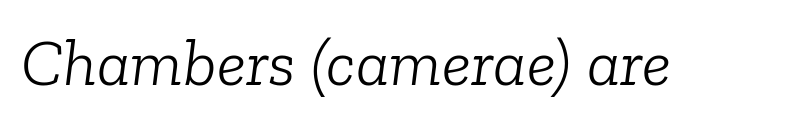
Q: Is the text bold? A: No.
Q: Is the text italic (slanted)? A: Yes, it leans right by about 6 degrees.
Q: Is the typeface a serif or a sans-serif typeface? A: Serif.
Q: Is the text underlined? A: No.
Q: Is the spacing between letters normal or unusually wide? A: Normal.
Q: Width (condensed, normal, or wide)? A: Normal.
Q: Stroke contrast? A: Low.
Q: x-height? A: Medium.
Q: Monospaced? A: No.
